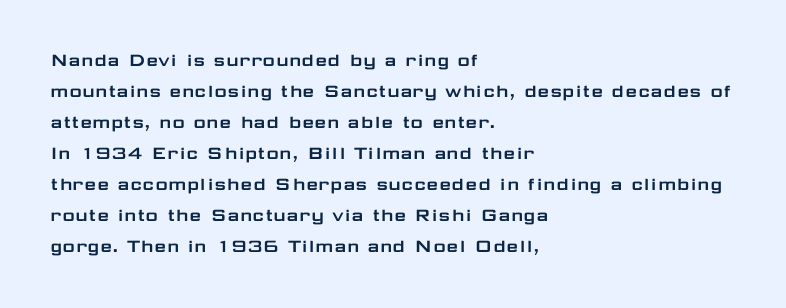
{"italic": "no", "underline": "no", "align": "left", "line_spacing": "normal", "line_spacing_ratio": 1.48, "letter_spacing": "normal", "letter_spacing_em": 0.0, "glyph_px": 21}
